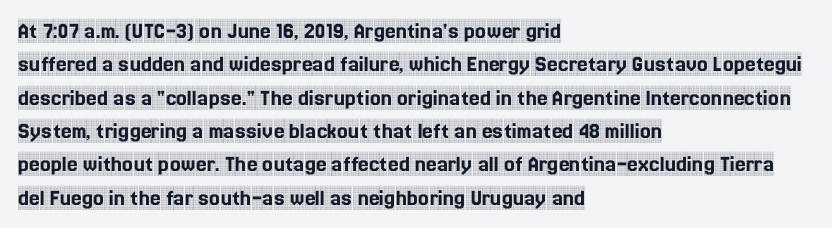
{"italic": "no", "underline": "no", "align": "left", "line_spacing": "normal", "line_spacing_ratio": 1.39, "letter_spacing": "normal", "letter_spacing_em": 0.0, "glyph_px": 24}
